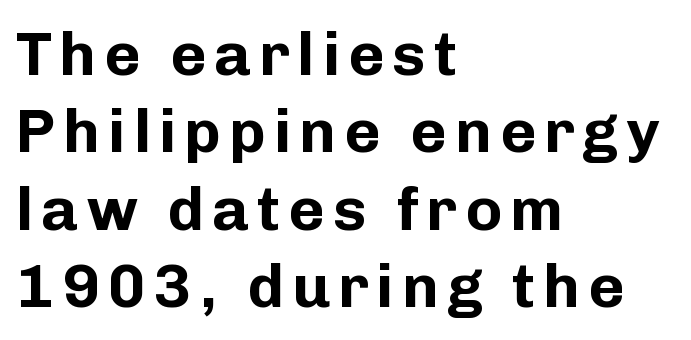
{"serif": "no", "italic": "no", "bold": "yes", "weight": "bold", "width": "normal", "stroke_contrast": "low", "x_height": "medium", "monospaced": "no", "underline": "no", "align": "left", "line_spacing": "normal", "line_spacing_ratio": 1.25, "glyph_px": 62}
